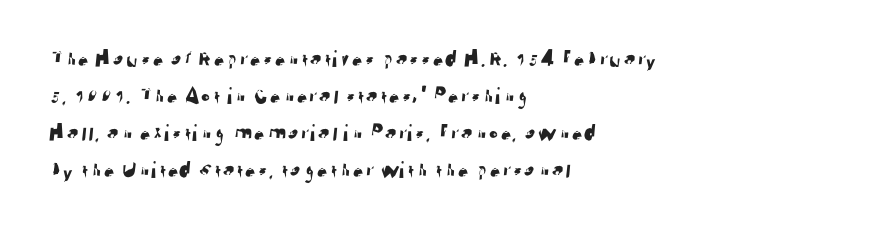
{"underline": "no", "align": "left", "line_spacing": "normal", "line_spacing_ratio": 1.54, "letter_spacing": "normal", "letter_spacing_em": 0.0, "glyph_px": 24}
